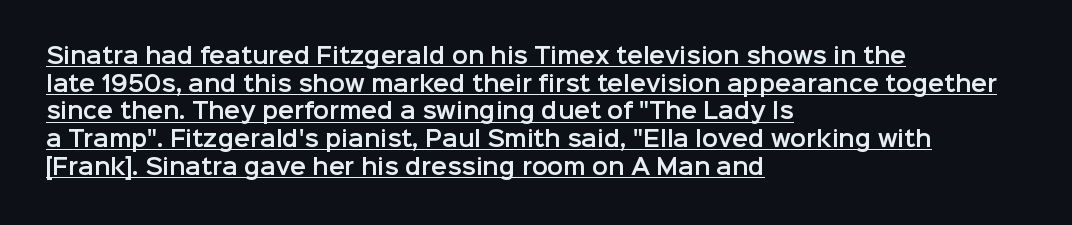
The gaps between neighbouring characters are ordinary and unremarkable. Posture: upright roman. Leading matches the norm, producing a regular column. A classic flush-left, rag-right setting is used for this passage.
